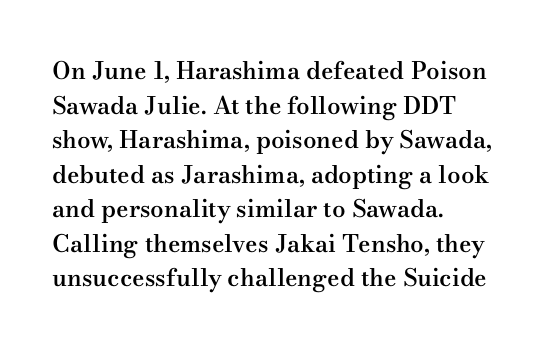
The image shows 24 px text type, upright; set left-aligned, normal line spacing (1.44x), normal letter spacing, not underlined.
